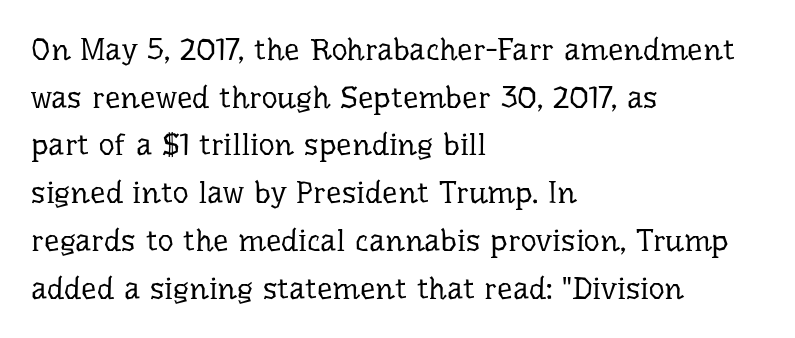
The image shows 31 px regular-weight serif type, upright; set left-aligned, normal line spacing (1.54x), normal letter spacing, not underlined; low stroke contrast and a medium x-height.
